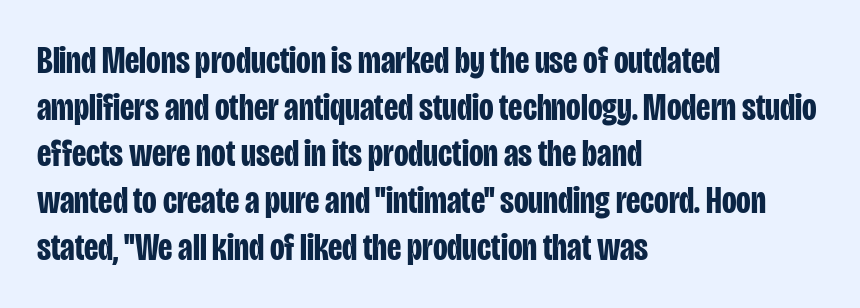
The image shows 38 px bold, condensed sans-serif type, upright; set left-aligned, line spacing 1.23x, normal letter spacing, not underlined; low stroke contrast and a large x-height.
